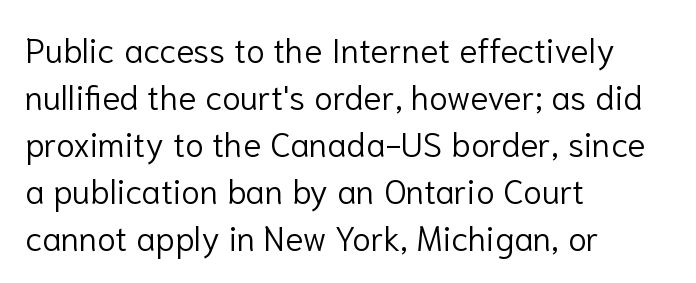
These lines are rendered in a variable-pitch font. This sample keeps an unexceptional amount of space between lines. Lines of text with bare space underneath. Serif or sans? Sans — the stroke terminals are bare.
